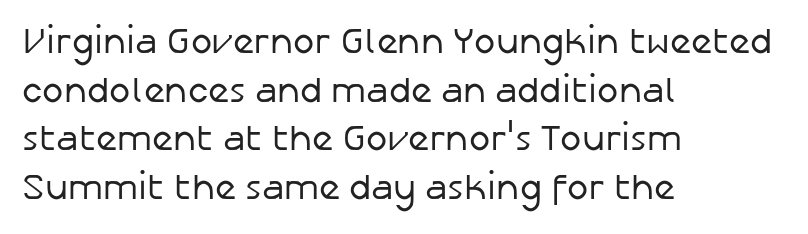
The glyphs in this specimen are sans serif. The face used here is proportionally spaced, like ordinary book or web type. The rag falls on the right side of this text block. Tracking value appears to be zero — textbook default spacing. Every stem runs plumb, perpendicular to the baseline. The line-height multiplier appears to be the usual default.
